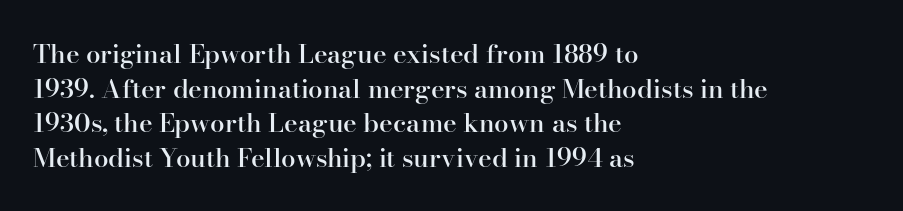
Q: Is the text bold? A: Semi-bold.
Q: Is the text italic (slanted)? A: No, it is upright.
Q: Is the text underlined? A: No.
Q: How is the paragraph aligned? A: Left-aligned.
Q: Is the spacing between letters normal or unusually wide? A: Normal.
Q: Is the spacing between lines tight, normal or loose? A: Normal.
